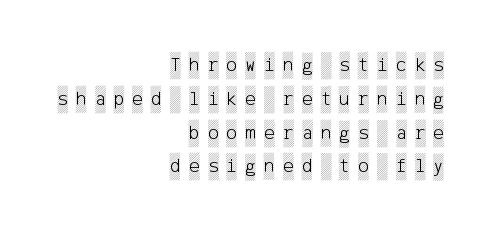
{"italic": "no", "underline": "no", "align": "right", "line_spacing": "normal", "line_spacing_ratio": 1.69, "letter_spacing": "wide", "letter_spacing_em": 0.41, "glyph_px": 20}
